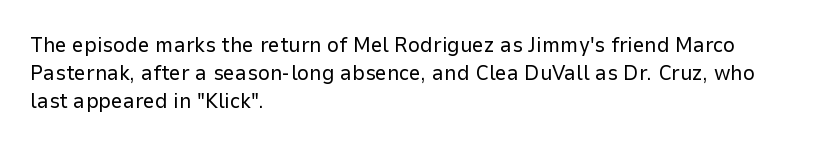
{"italic": "no", "bold": "no", "underline": "no", "align": "left", "line_spacing": "normal", "line_spacing_ratio": 1.33, "letter_spacing": "normal", "letter_spacing_em": 0.0, "glyph_px": 21}
